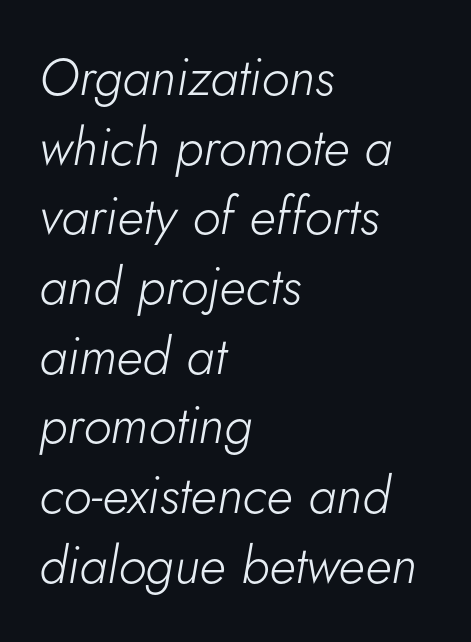
The image shows 52 px light type, italic (leaning right); set left-aligned, normal line spacing (1.34x), normal letter spacing, not underlined; low stroke contrast and a small x-height.
